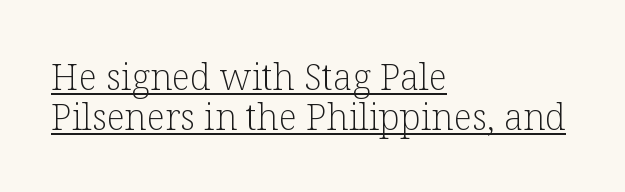
The image shows 36 px light serif type, upright; set left-aligned, tight line spacing (1.1x), normal letter spacing, underlined; low stroke contrast and a medium x-height.
